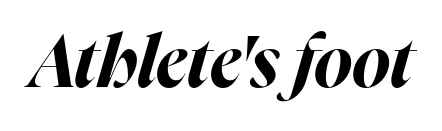
The image shows 72 px bold type, italic (leaning right); set normal letter spacing, not underlined; high stroke contrast and a medium x-height.
